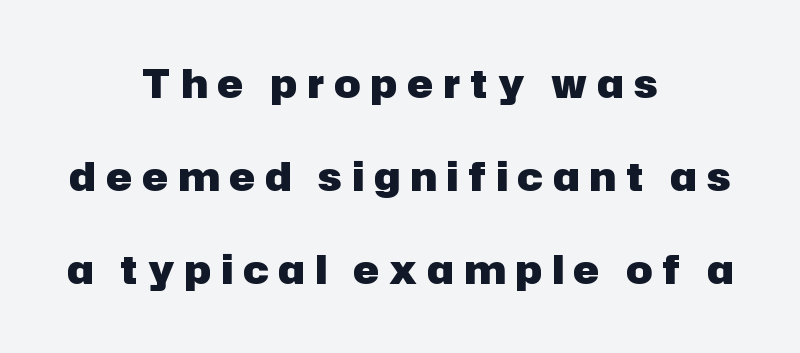
Only glyphs here, with clear space below each row. You could fit nearly another row in the gap between these rows. No italicization has been applied; the sample stays upright. Does the copy run flush right? No — it is centered line by line.
